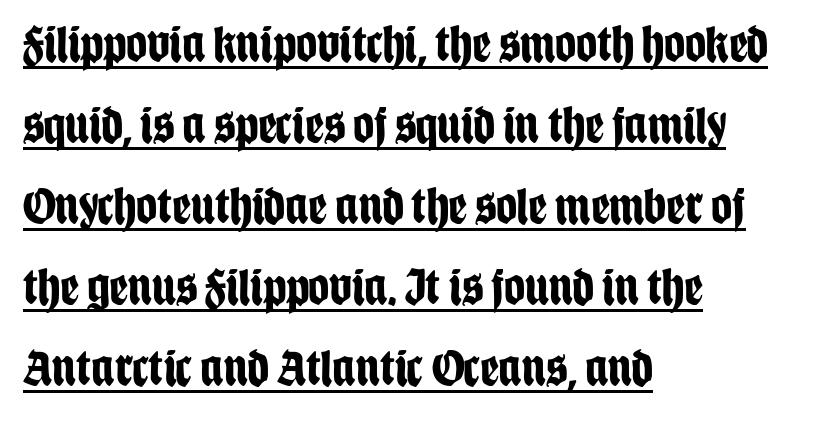
Q: Is the text bold? A: Yes.
Q: Is the text italic (slanted)? A: No, it is upright.
Q: Is the typeface a serif or a sans-serif typeface? A: Sans-serif.
Q: Is the text underlined? A: Yes.
Q: How is the paragraph aligned? A: Left-aligned.
Q: Is the spacing between letters normal or unusually wide? A: Normal.
Q: Is the spacing between lines tight, normal or loose? A: Normal.
Q: Width (condensed, normal, or wide)? A: Condensed.
Q: Stroke contrast? A: Low.
Q: x-height? A: Large.
Q: Monospaced? A: No.
